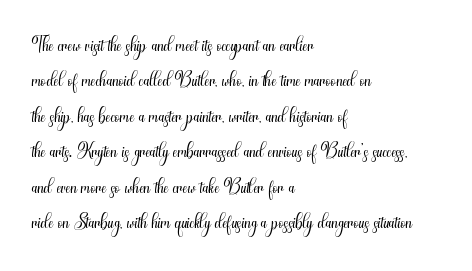
Q: Is the text bold? A: No.
Q: Is the text italic (slanted)? A: Yes.
Q: Is the typeface a serif or a sans-serif typeface? A: Sans-serif.
Q: Is the text underlined? A: No.
Q: How is the paragraph aligned? A: Left-aligned.
Q: Is the spacing between letters normal or unusually wide? A: Normal.
Q: Width (condensed, normal, or wide)? A: Condensed.
Q: Stroke contrast? A: Medium.
Q: x-height? A: Small.
Q: Monospaced? A: No.
